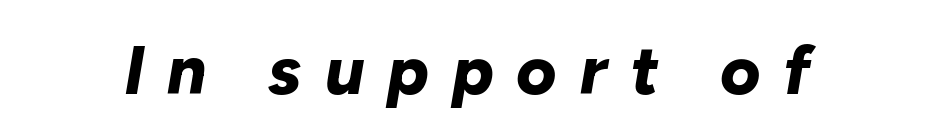
The image shows 69 px bold type, italic (leaning right); set unusually wide letter spacing (+0.33 em), not underlined; low stroke contrast and a medium x-height.
